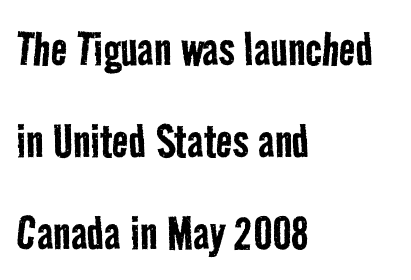
Teacher's note: observe the even left margin — that is flush-left alignment. The rendering uses natural spacing where letterforms have individual widths. What's the leading like? Ordinary, nothing unusual. Stroke terminals: plain, sans-serif.
